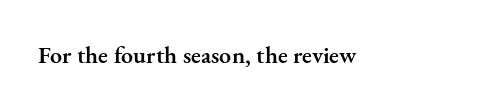
{"italic": "no", "bold": "semi", "underline": "no", "letter_spacing": "normal", "letter_spacing_em": 0.0, "glyph_px": 24}
